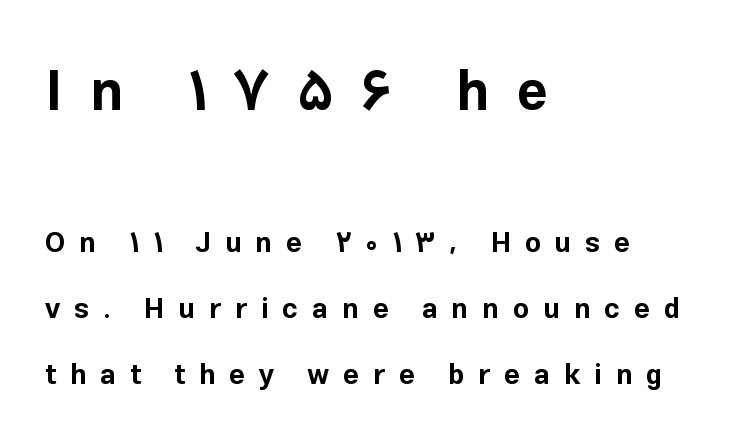
Loose tracking; the words dissolve into strings of separated letters. Classification — sans serif. Left-aligned paragraph, ragged on the right. The rendering uses natural spacing where letterforms have individual widths. Quick note: underline off.
